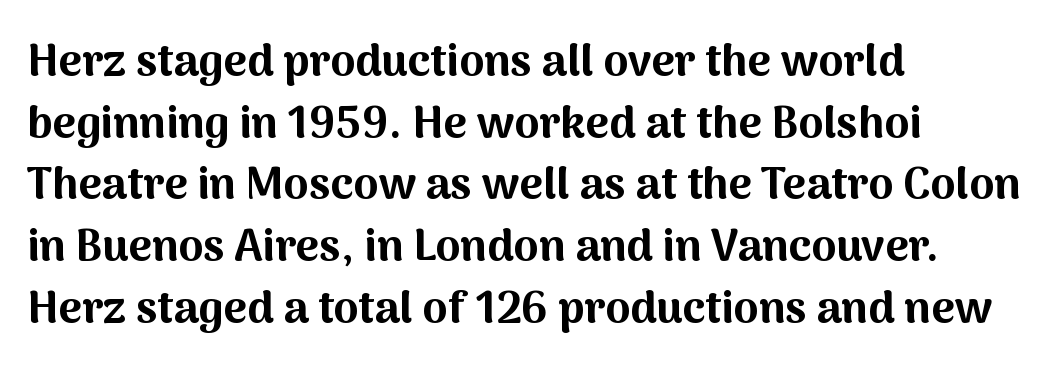
The letters advance in unequal steps, a hallmark of proportional type. A full-strength bold gives these letters their thick strokes. Anything drawn beneath the words? Only blank space. These lines were composed using upright roman letters.
